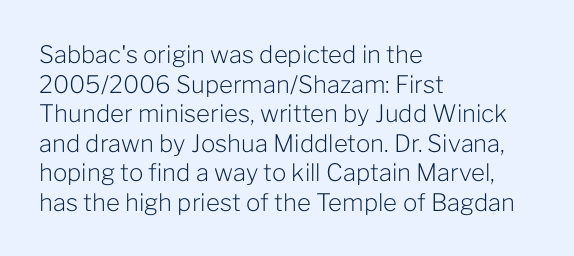
{"italic": "no", "bold": "no", "underline": "no", "align": "left", "line_spacing_ratio": 1.23, "letter_spacing": "normal", "letter_spacing_em": 0.0, "glyph_px": 24}
